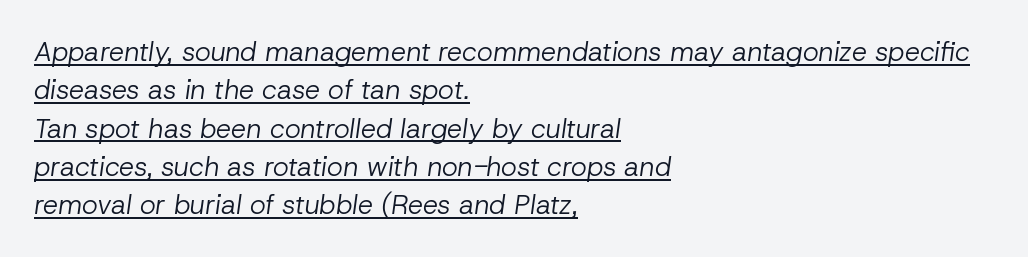
Q: Is the text bold? A: No.
Q: Is the text italic (slanted)? A: Yes, it leans right by about 8 degrees.
Q: Is the text underlined? A: Yes.
Q: How is the paragraph aligned? A: Left-aligned.
Q: Is the spacing between letters normal or unusually wide? A: Normal.
Q: Is the spacing between lines tight, normal or loose? A: Normal.
